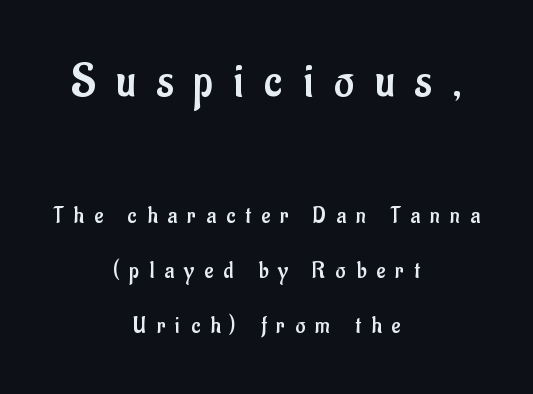
{"serif": "no", "italic": "no", "bold": "no", "weight": "regular", "width": "condensed", "stroke_contrast": "low", "x_height": "small", "monospaced": "no", "underline": "no", "align": "center", "line_spacing": "loose", "line_spacing_ratio": 2.3, "letter_spacing": "wide", "letter_spacing_em": 0.43, "larger_block": "first", "size_ratio": 2.0, "glyph_px": 48}
